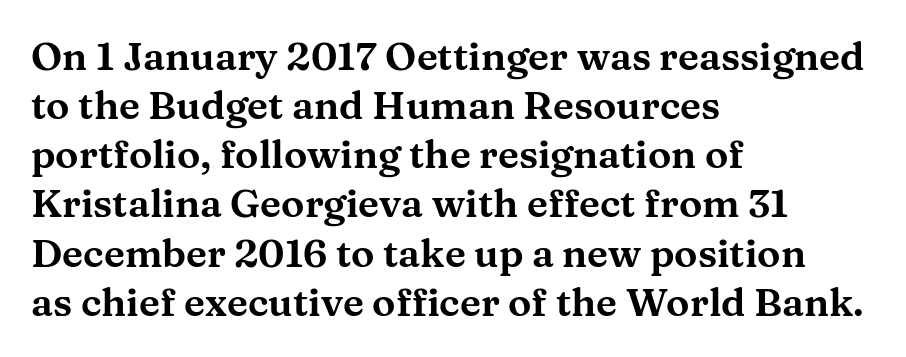
{"serif": "yes", "italic": "no", "width": "wide", "stroke_contrast": "medium", "x_height": "medium", "monospaced": "no", "underline": "no", "align": "left", "line_spacing": "normal", "line_spacing_ratio": 1.26, "letter_spacing": "normal", "letter_spacing_em": 0.0, "glyph_px": 39}
